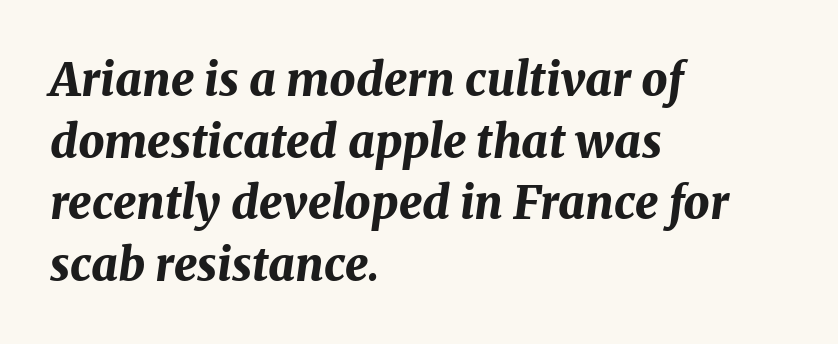
{"italic": "yes", "lean": "right", "slant_degrees": 8, "bold": "yes", "weight": "bold", "width": "normal", "stroke_contrast": "medium", "x_height": "medium", "monospaced": "no", "underline": "no", "align": "left", "line_spacing": "normal", "line_spacing_ratio": 1.34, "letter_spacing": "normal", "letter_spacing_em": 0.0, "glyph_px": 46}
